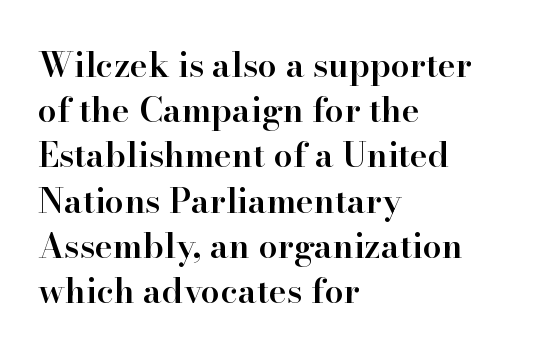
The image shows 34 px semibold serif type, upright; set left-aligned, normal line spacing (1.33x), normal letter spacing, not underlined; high stroke contrast and a small x-height.
